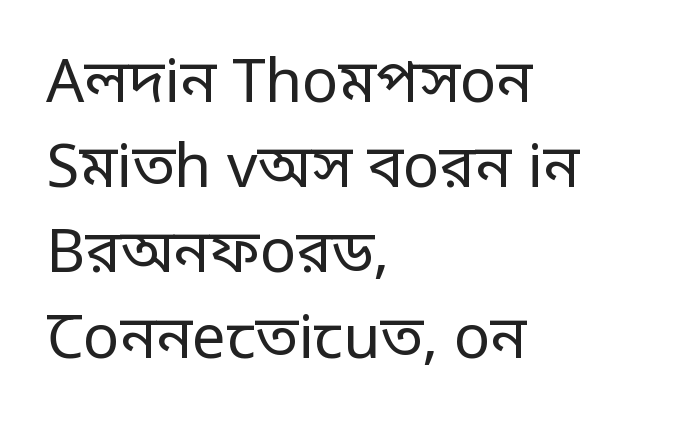
{"serif": "no", "italic": "no", "bold": "no", "weight": "regular", "width": "condensed", "stroke_contrast": "low", "monospaced": "no", "underline": "no", "align": "left", "line_spacing": "normal", "line_spacing_ratio": 1.42, "letter_spacing": "normal", "letter_spacing_em": 0.0, "glyph_px": 60}
